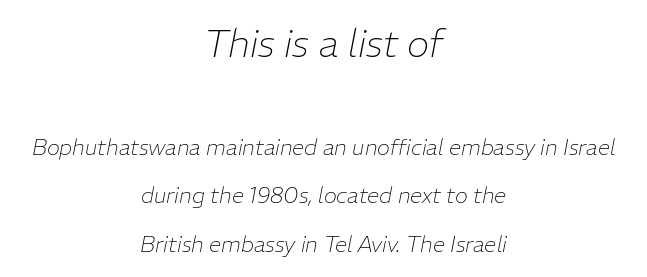
{"italic": "yes", "lean": "right", "slant_degrees": 11, "bold": "no", "weight": "thin", "width": "normal", "stroke_contrast": "low", "x_height": "medium", "monospaced": "no", "underline": "no", "align": "center", "line_spacing": "loose", "line_spacing_ratio": 2.2, "letter_spacing": "normal", "letter_spacing_em": 0.0, "larger_block": "first", "size_ratio": 1.73, "glyph_px": 38}
